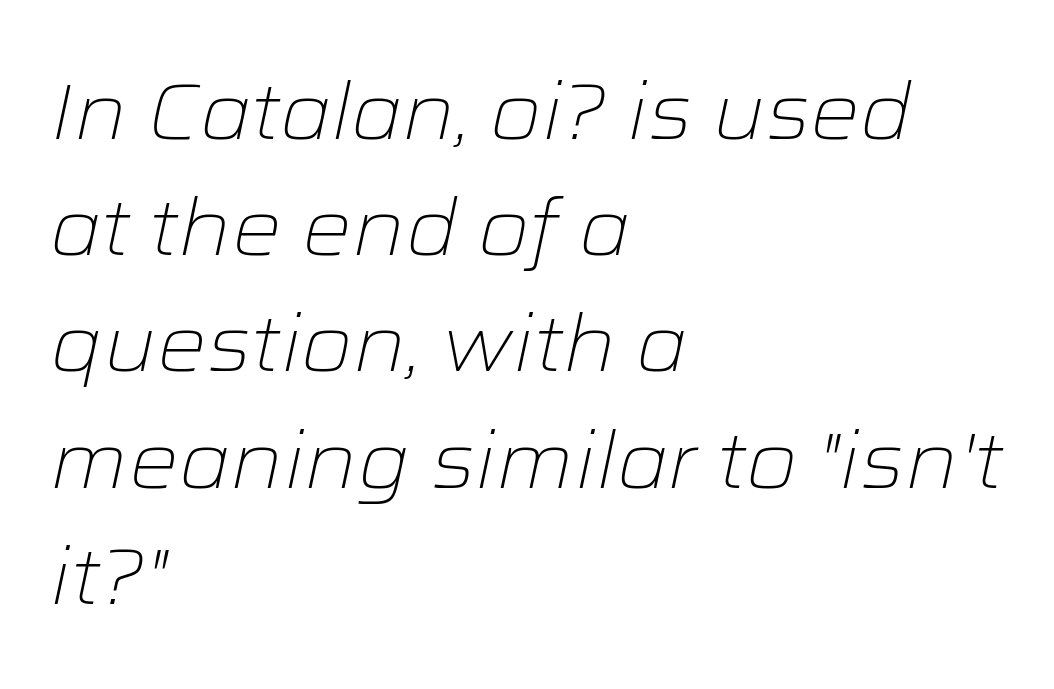
Q: Is the text bold? A: No.
Q: Is the text italic (slanted)? A: Yes, it leans right by about 12 degrees.
Q: Is the text underlined? A: No.
Q: How is the paragraph aligned? A: Left-aligned.
Q: Is the spacing between letters normal or unusually wide? A: Normal.
Q: Is the spacing between lines tight, normal or loose? A: Normal.
Q: Width (condensed, normal, or wide)? A: Wide.
Q: Stroke contrast? A: Low.
Q: x-height? A: Medium.
Q: Monospaced? A: No.
